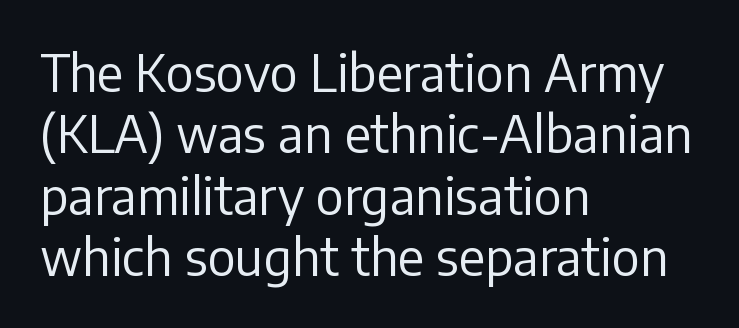
The image shows 50 px regular-weight sans-serif type, upright; set left-aligned, line spacing 1.23x, normal letter spacing, not underlined; low stroke contrast and a medium x-height.
